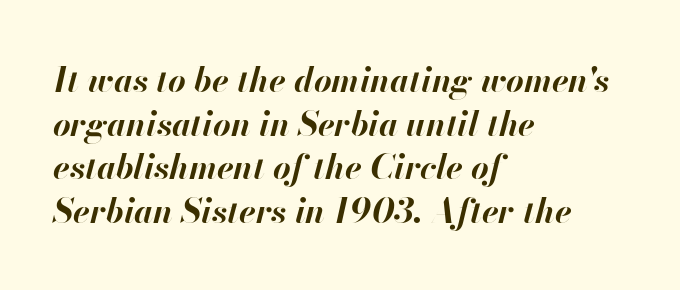
Q: Is the text bold? A: Yes.
Q: Is the text italic (slanted)? A: Yes, it leans right by about 13 degrees.
Q: Is the text underlined? A: No.
Q: How is the paragraph aligned? A: Left-aligned.
Q: Is the spacing between letters normal or unusually wide? A: Normal.
Q: Is the spacing between lines tight, normal or loose? A: Normal.
Q: Width (condensed, normal, or wide)? A: Normal.
Q: Stroke contrast? A: High.
Q: x-height? A: Small.
Q: Monospaced? A: No.
